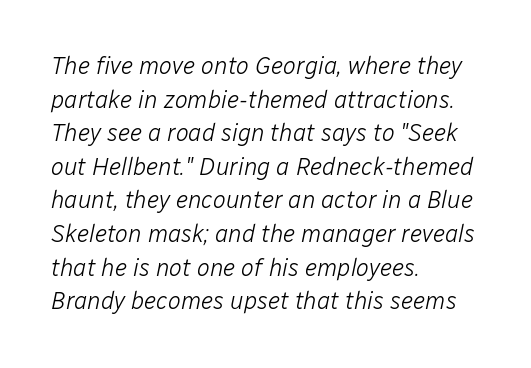
{"italic": "yes", "lean": "right", "slant_degrees": 12, "bold": "no", "underline": "no", "align": "left", "line_spacing": "normal", "line_spacing_ratio": 1.4, "letter_spacing": "normal", "letter_spacing_em": 0.0, "glyph_px": 24}
